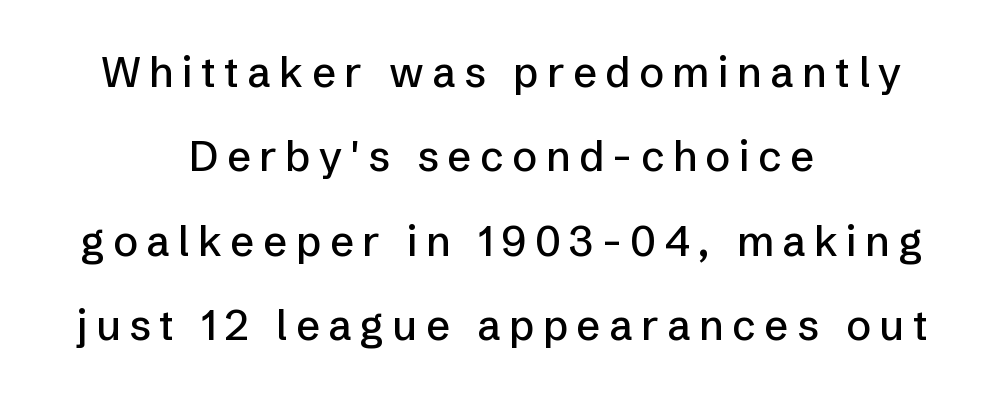
The image shows 42 px sans-serif type, upright; set centered, loose line spacing (2.01x), unusually wide letter spacing (+0.2 em), not underlined; low stroke contrast and a medium x-height.
